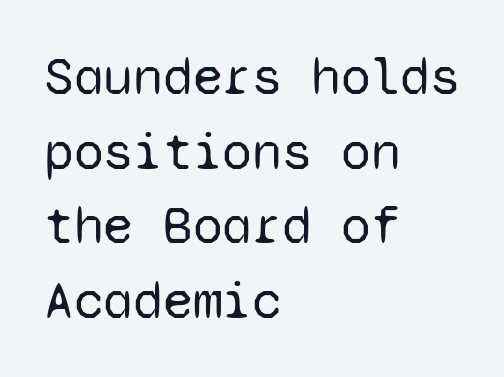
The image shows 54 px regular-weight sans-serif type, upright, monospaced; set left-aligned, normal line spacing (1.38x), normal letter spacing, not underlined; low stroke contrast and a medium x-height.
